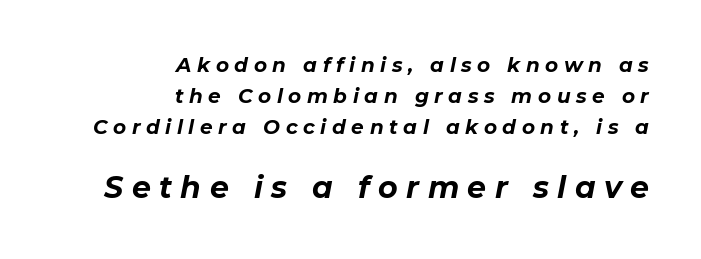
{"italic": "yes", "lean": "right", "slant_degrees": 11, "bold": "yes", "weight": "bold", "width": "normal", "stroke_contrast": "low", "x_height": "medium", "monospaced": "no", "underline": "no", "align": "right", "line_spacing": "normal", "line_spacing_ratio": 1.54, "letter_spacing": "wide", "letter_spacing_em": 0.28, "larger_block": "second", "size_ratio": 1.5, "glyph_px": 30}
